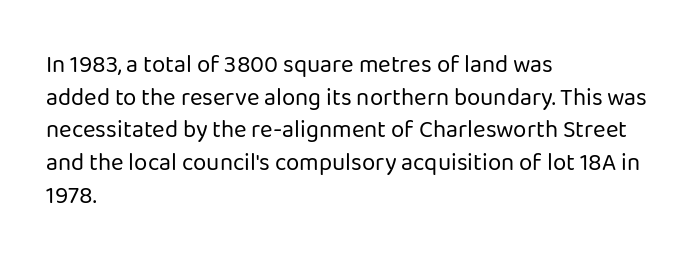
{"italic": "no", "bold": "no", "underline": "no", "align": "left", "line_spacing": "normal", "line_spacing_ratio": 1.36, "letter_spacing": "normal", "letter_spacing_em": 0.0, "glyph_px": 24}
